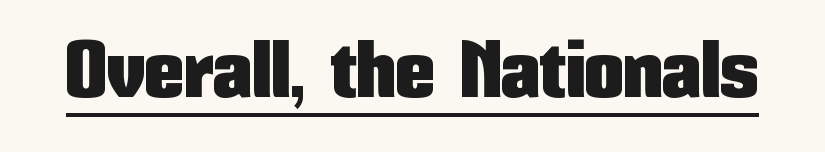
{"serif": "no", "italic": "no", "width": "condensed", "stroke_contrast": "low", "x_height": "medium", "monospaced": "no", "underline": "yes", "letter_spacing": "normal", "letter_spacing_em": 0.0, "glyph_px": 79}
